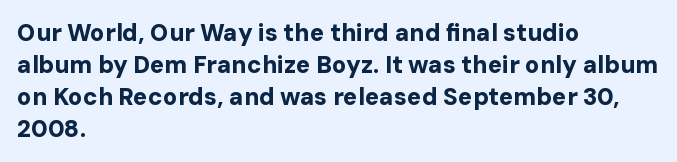
The image shows 24 px bold type, upright; set left-aligned, normal line spacing (1.33x), normal letter spacing, not underlined.
